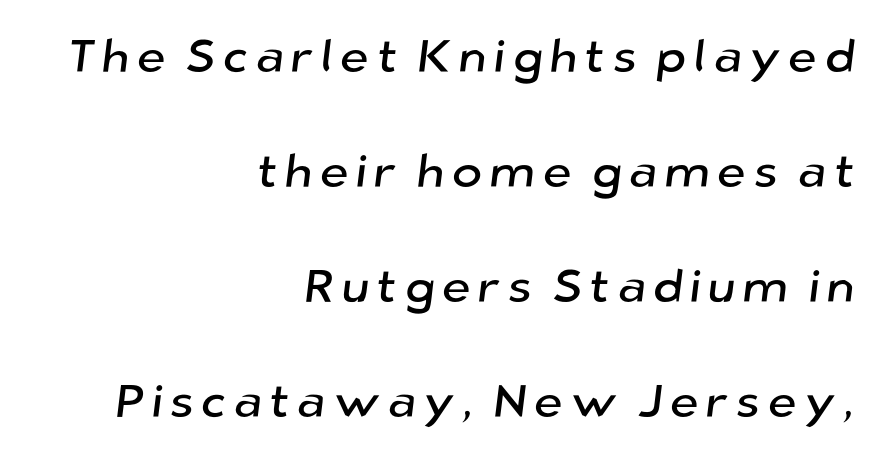
Q: Is the typeface a serif or a sans-serif typeface? A: Sans-serif.
Q: Is the text underlined? A: No.
Q: How is the paragraph aligned? A: Right-aligned.
Q: Is the spacing between lines tight, normal or loose? A: Loose.
Q: Width (condensed, normal, or wide)? A: Normal.
Q: Stroke contrast? A: Low.
Q: x-height? A: Medium.
Q: Monospaced? A: No.
